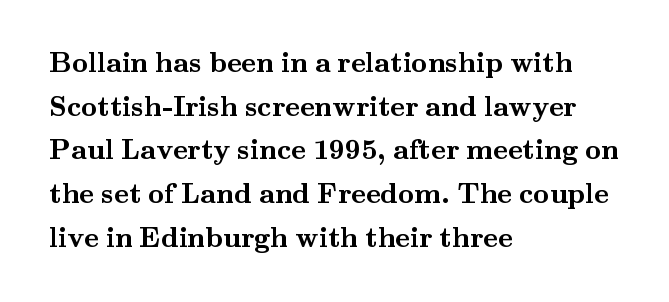
Q: Is the text bold? A: Yes.
Q: Is the text italic (slanted)? A: No, it is upright.
Q: Is the typeface a serif or a sans-serif typeface? A: Serif.
Q: Is the text underlined? A: No.
Q: How is the paragraph aligned? A: Left-aligned.
Q: Is the spacing between letters normal or unusually wide? A: Normal.
Q: Is the spacing between lines tight, normal or loose? A: Normal.
Q: Width (condensed, normal, or wide)? A: Wide.
Q: Stroke contrast? A: Medium.
Q: x-height? A: Small.
Q: Monospaced? A: No.
